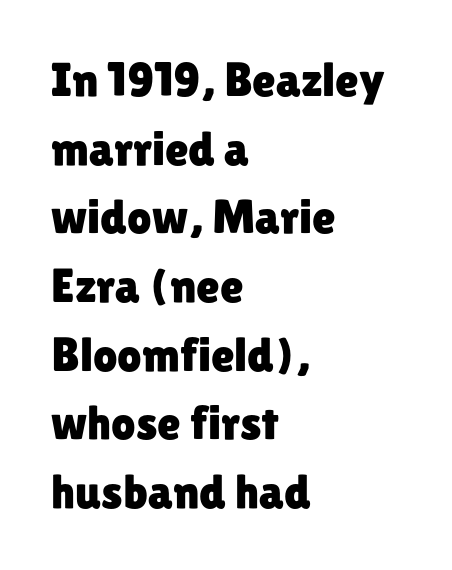
Honestly, there is no underline to notice here at all. Each letter keeps its own natural width here, so spacing adapts to shape. What's the leading like? Ordinary, nothing unusual. The horizontal fit of the characters is conventional and even. This rendering uses left alignment, leaving the right contour irregular.
